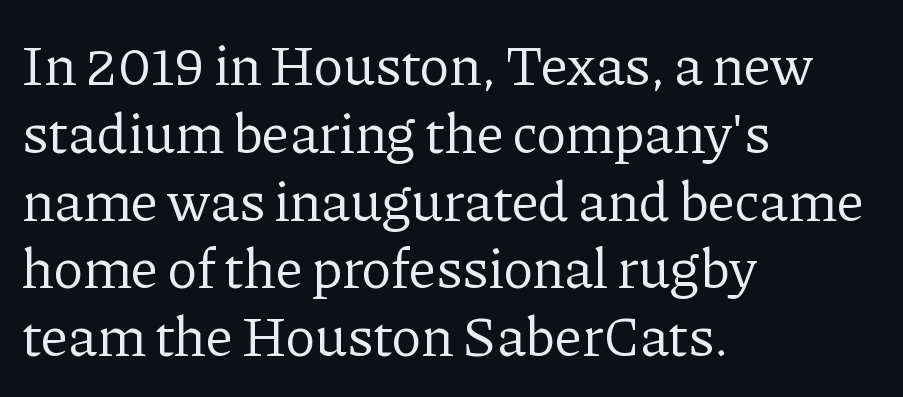
Character widths vary here, with narrow letters taking less room than wide ones. Letters have the restrained weight of plain body copy at most. Ordinary non-slanted type is in use. Is this a sans? No — the strokes have serifs.
